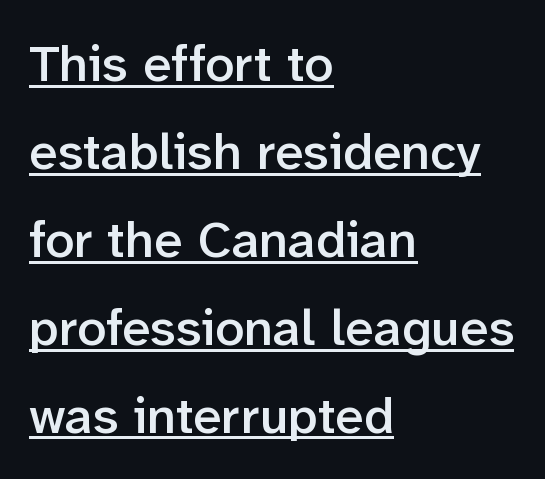
Nope, not italic — everything's standing straight. The passage shown is semibold, sitting just below true bold. The rag falls on the right side of this text block. Like a heading marked for emphasis, these lines bear an underscore.
